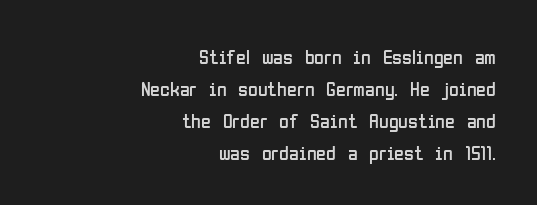
{"italic": "no", "bold": "no", "underline": "no", "align": "right", "line_spacing": "normal", "line_spacing_ratio": 1.6, "letter_spacing": "normal", "letter_spacing_em": 0.0, "glyph_px": 20}
